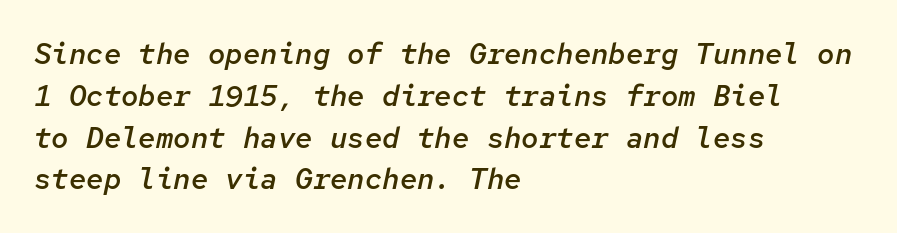
The image shows 29 px semibold type, italic (leaning right), monospaced; set left-aligned, normal line spacing (1.44x), normal letter spacing, not underlined; low stroke contrast and a medium x-height.
